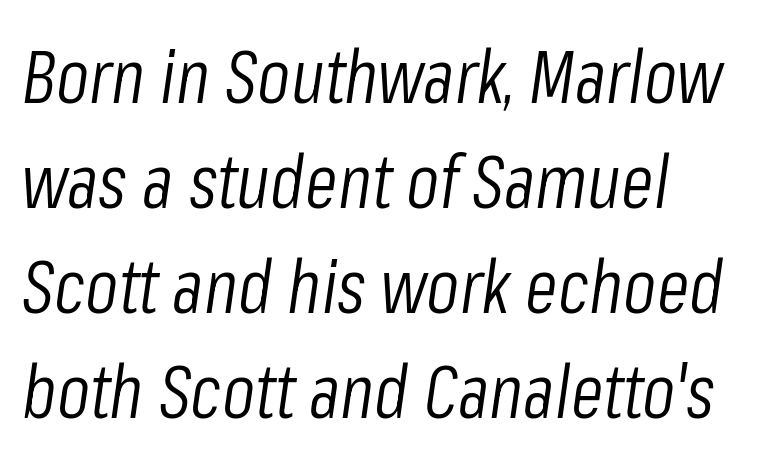
{"italic": "yes", "lean": "right", "slant_degrees": 8, "bold": "no", "weight": "light", "width": "condensed", "stroke_contrast": "low", "x_height": "medium", "monospaced": "no", "underline": "no", "line_spacing": "normal", "line_spacing_ratio": 1.4, "letter_spacing": "normal", "letter_spacing_em": 0.0, "glyph_px": 75}
